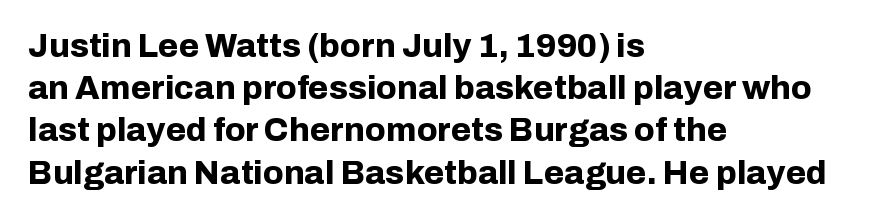
Q: Is the text bold? A: Yes.
Q: Is the text italic (slanted)? A: No, it is upright.
Q: Is the typeface a serif or a sans-serif typeface? A: Sans-serif.
Q: Is the text underlined? A: No.
Q: How is the paragraph aligned? A: Left-aligned.
Q: Is the spacing between letters normal or unusually wide? A: Normal.
Q: Is the spacing between lines tight, normal or loose? A: Normal.
Q: Width (condensed, normal, or wide)? A: Normal.
Q: Stroke contrast? A: Low.
Q: x-height? A: Medium.
Q: Monospaced? A: No.
